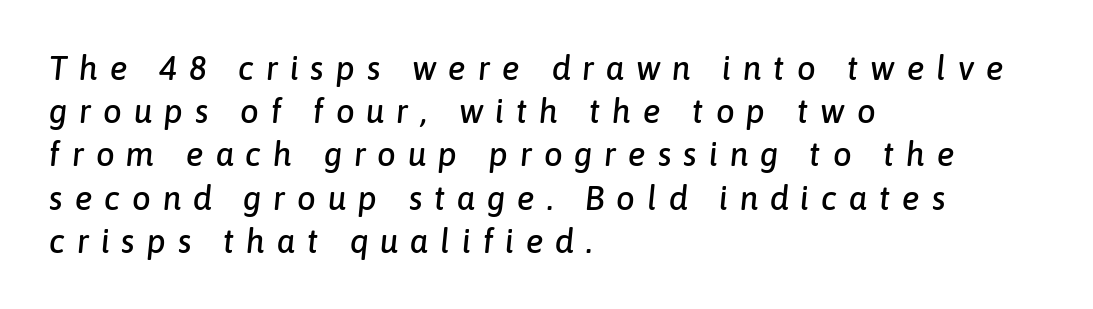
Q: Is the text italic (slanted)? A: Yes, it leans right by about 6 degrees.
Q: Is the text underlined? A: No.
Q: How is the paragraph aligned? A: Left-aligned.
Q: Is the spacing between letters normal or unusually wide? A: Unusually wide.
Q: Is the spacing between lines tight, normal or loose? A: Normal.
Q: Width (condensed, normal, or wide)? A: Normal.
Q: Stroke contrast? A: Low.
Q: x-height? A: Medium.
Q: Monospaced? A: No.
